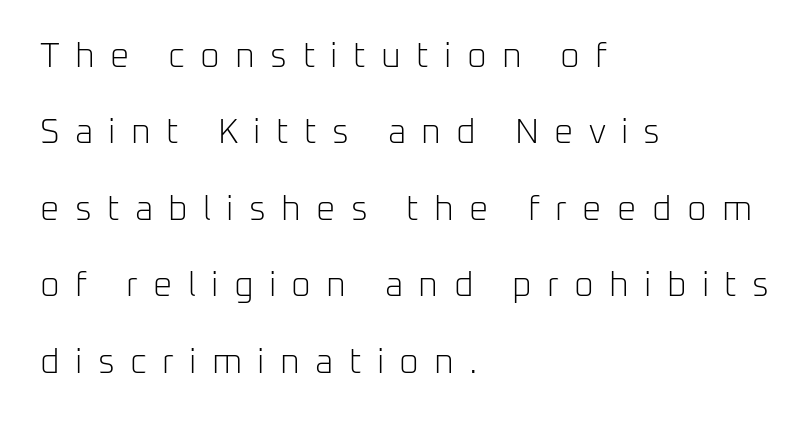
{"serif": "no", "italic": "no", "bold": "no", "weight": "light", "width": "normal", "stroke_contrast": "low", "x_height": "medium", "monospaced": "no", "underline": "no", "align": "left", "line_spacing": "loose", "line_spacing_ratio": 2.25, "letter_spacing": "wide", "letter_spacing_em": 0.45, "glyph_px": 34}
